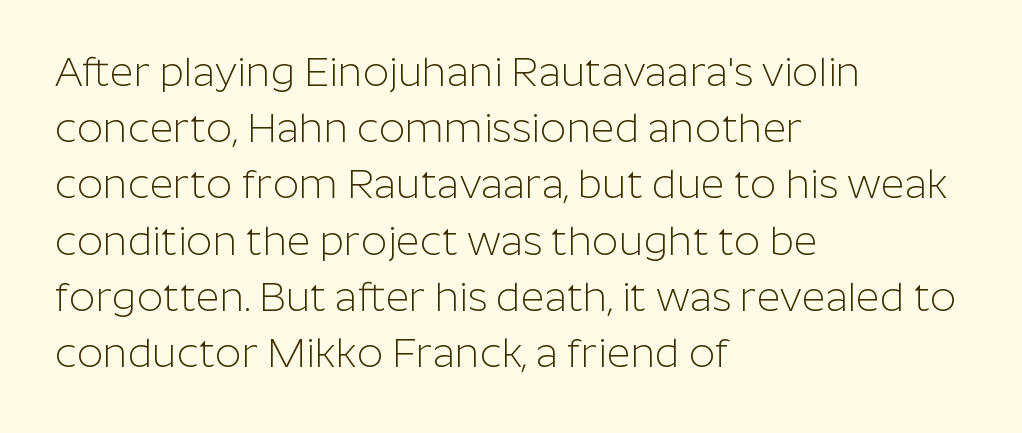
The image shows 41 px light sans-serif type, upright; set left-aligned, normal line spacing (1.37x), normal letter spacing, not underlined; low stroke contrast and a medium x-height.
